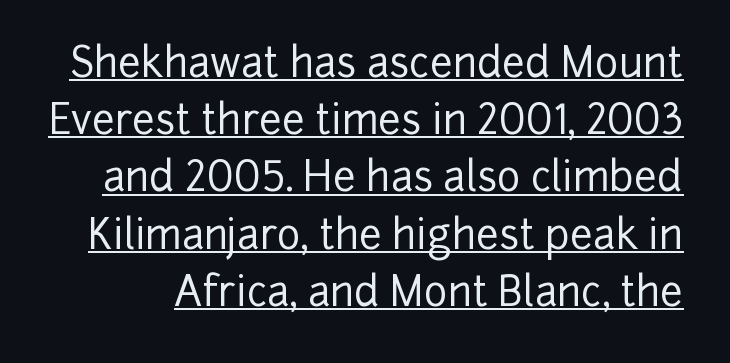
The image shows 40 px sans-serif type, upright; set normal line spacing (1.43x), normal letter spacing, underlined; low stroke contrast and a medium x-height.
